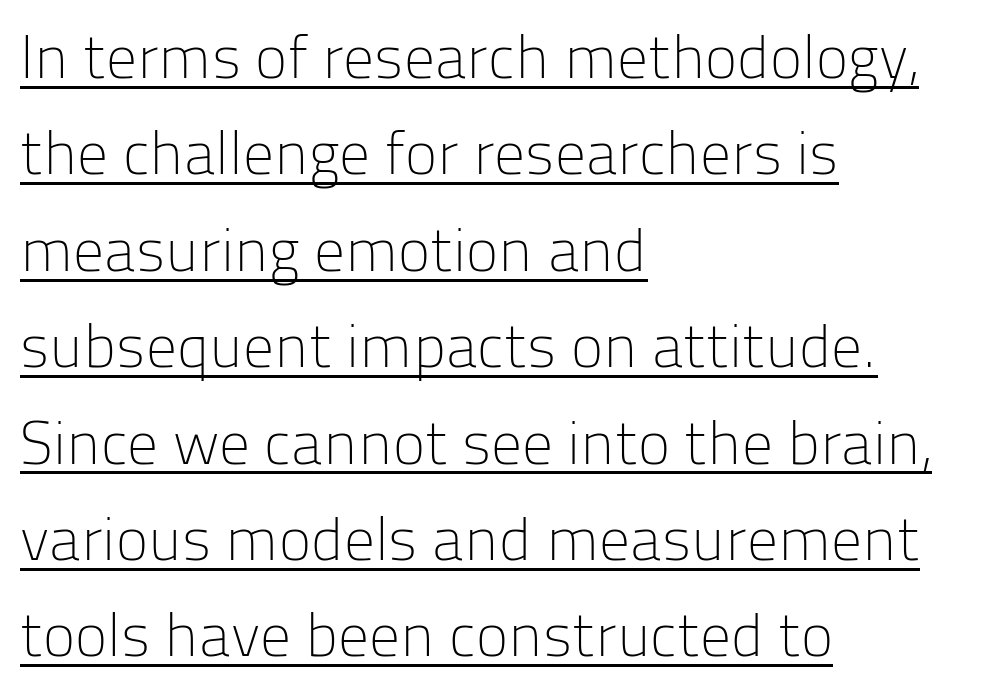
The image shows 61 px light sans-serif type, upright; set left-aligned, normal line spacing (1.58x), normal letter spacing, underlined; low stroke contrast and a medium x-height.
